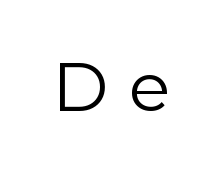
Q: Is the text bold? A: No.
Q: Is the text italic (slanted)? A: No, it is upright.
Q: Is the typeface a serif or a sans-serif typeface? A: Sans-serif.
Q: Is the text underlined? A: No.
Q: Is the spacing between letters normal or unusually wide? A: Unusually wide.
Q: Width (condensed, normal, or wide)? A: Normal.
Q: Stroke contrast? A: Low.
Q: x-height? A: Medium.
Q: Monospaced? A: No.
